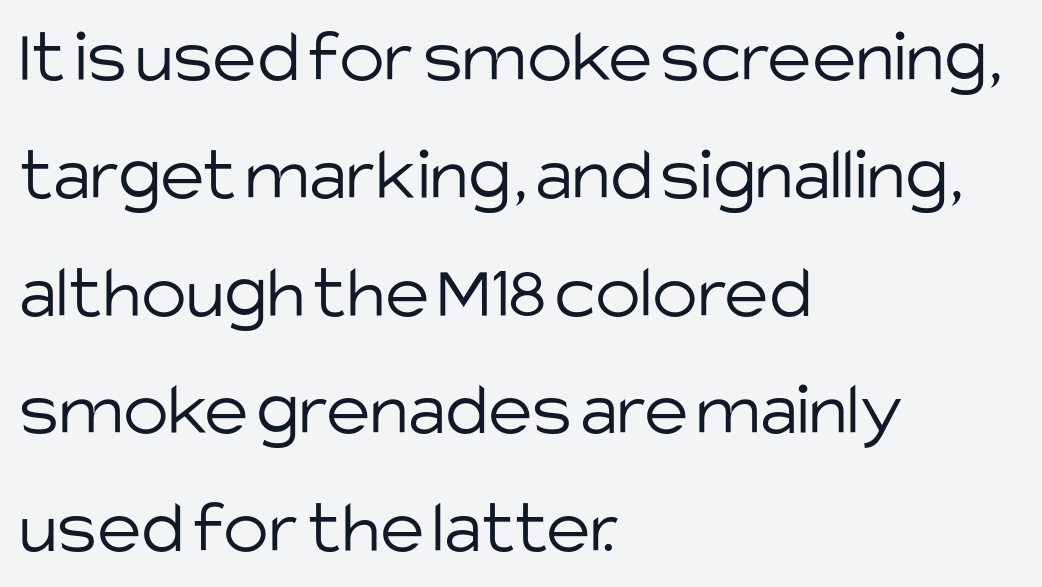
Words appear dense and cohesive because spacing is normal. One glance says typical: line gaps are just what's usual. The rag falls on the right side of this text block. Anything drawn beneath the words? Only blank space. Proportional: the letters do not fall into vertical columns.
